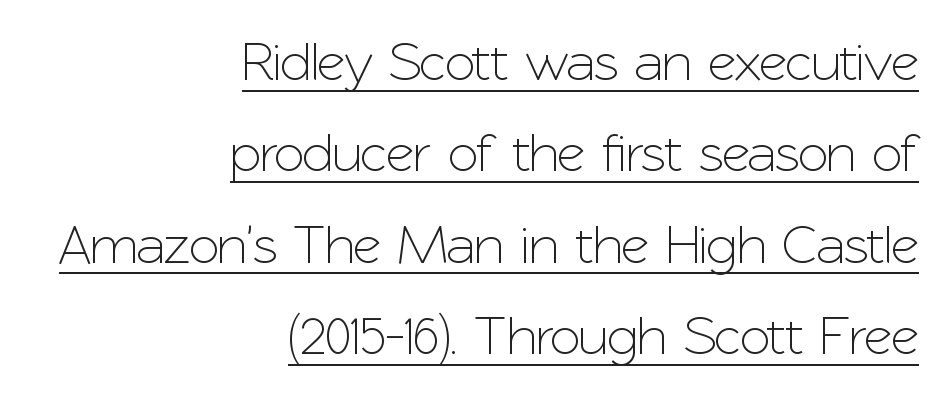
{"serif": "no", "italic": "no", "width": "normal", "stroke_contrast": "low", "x_height": "medium", "monospaced": "no", "underline": "yes", "align": "right", "line_spacing": "normal", "line_spacing_ratio": 1.66, "letter_spacing": "normal", "letter_spacing_em": 0.0, "glyph_px": 55}
